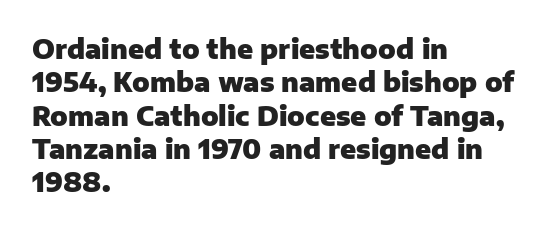
The image shows 26 px bold type, upright; set left-aligned, normal line spacing (1.28x), normal letter spacing, not underlined.
